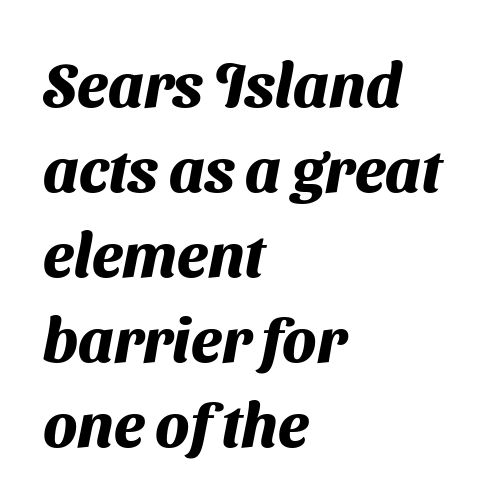
Q: Is the text bold? A: Yes.
Q: Is the typeface a serif or a sans-serif typeface? A: Sans-serif.
Q: Is the text underlined? A: No.
Q: How is the paragraph aligned? A: Left-aligned.
Q: Is the spacing between letters normal or unusually wide? A: Normal.
Q: Is the spacing between lines tight, normal or loose? A: Normal.
Q: Width (condensed, normal, or wide)? A: Normal.
Q: Stroke contrast? A: Medium.
Q: x-height? A: Medium.
Q: Monospaced? A: No.
